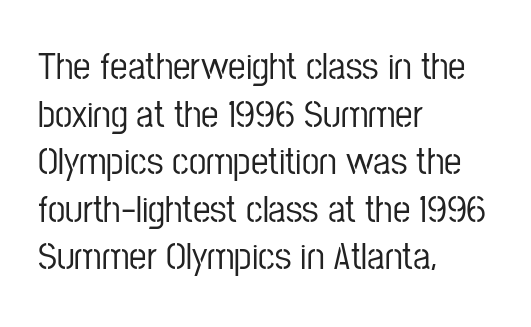
{"serif": "no", "italic": "no", "width": "condensed", "stroke_contrast": "low", "x_height": "medium", "monospaced": "no", "underline": "no", "align": "left", "line_spacing_ratio": 1.22, "letter_spacing": "normal", "letter_spacing_em": 0.0, "glyph_px": 39}
